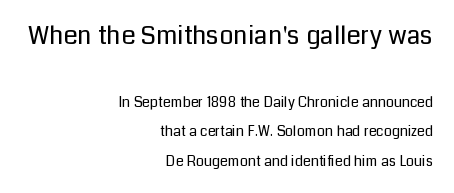
Q: Is the text bold? A: No.
Q: Is the text italic (slanted)? A: No, it is upright.
Q: Is the text underlined? A: No.
Q: How is the paragraph aligned? A: Right-aligned.
Q: Is the spacing between letters normal or unusually wide? A: Normal.
Q: Is the spacing between lines tight, normal or loose? A: Loose.
Q: Which block of text is set in a larger size, the first (top) or the second (bottom)? A: The first (top) one.
